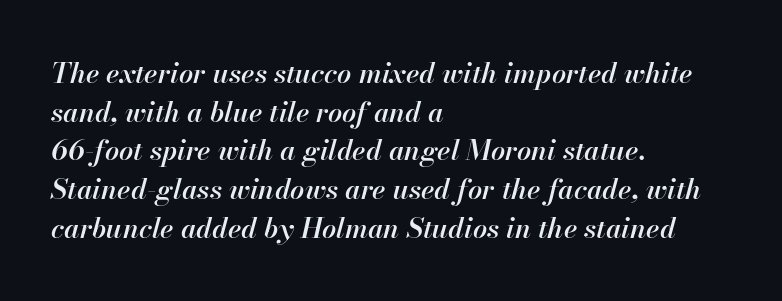
{"italic": "yes", "lean": "right", "slant_degrees": 13, "bold": "semi", "weight": "semibold", "width": "normal", "stroke_contrast": "high", "x_height": "small", "monospaced": "no", "underline": "no", "align": "left", "line_spacing": "normal", "line_spacing_ratio": 1.38, "letter_spacing": "normal", "letter_spacing_em": 0.0, "glyph_px": 28}
